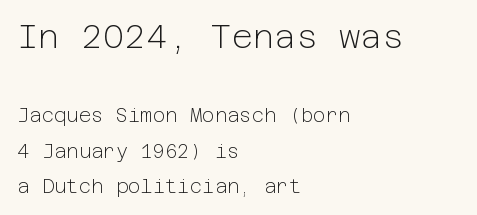
The image shows 33 px light sans-serif type, upright; set left-aligned, line spacing 1.85x, normal letter spacing, not underlined; the first (top) block is 1.74x larger; low stroke contrast and a medium x-height.
